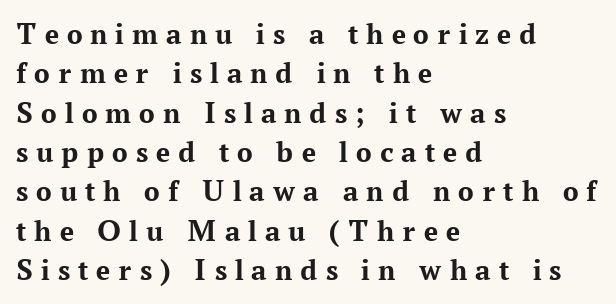
Q: Is the text bold? A: Yes.
Q: Is the text italic (slanted)? A: No, it is upright.
Q: Is the typeface a serif or a sans-serif typeface? A: Serif.
Q: Is the text underlined? A: No.
Q: How is the paragraph aligned? A: Left-aligned.
Q: Is the spacing between letters normal or unusually wide? A: Unusually wide.
Q: Is the spacing between lines tight, normal or loose? A: Normal.
Q: Width (condensed, normal, or wide)? A: Normal.
Q: Stroke contrast? A: Medium.
Q: x-height? A: Medium.
Q: Monospaced? A: No.
